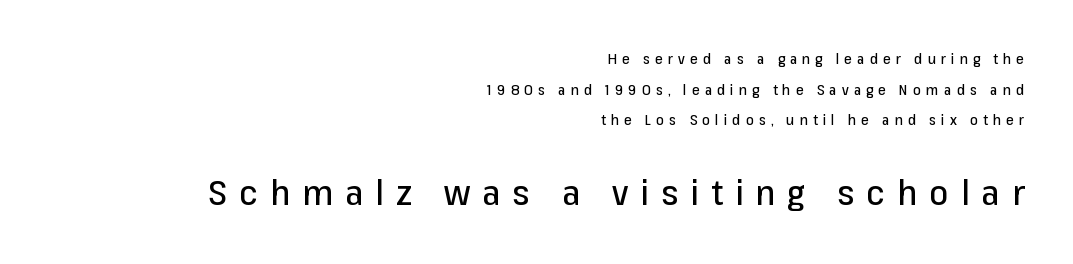
Q: Is the text italic (slanted)? A: No, it is upright.
Q: Is the typeface a serif or a sans-serif typeface? A: Sans-serif.
Q: Is the text underlined? A: No.
Q: How is the paragraph aligned? A: Right-aligned.
Q: Is the spacing between letters normal or unusually wide? A: Unusually wide.
Q: Is the spacing between lines tight, normal or loose? A: Loose.
Q: Which block of text is set in a larger size, the first (top) or the second (bottom)? A: The second (bottom) one.
Q: Width (condensed, normal, or wide)? A: Normal.
Q: Stroke contrast? A: Low.
Q: x-height? A: Medium.
Q: Monospaced? A: No.
